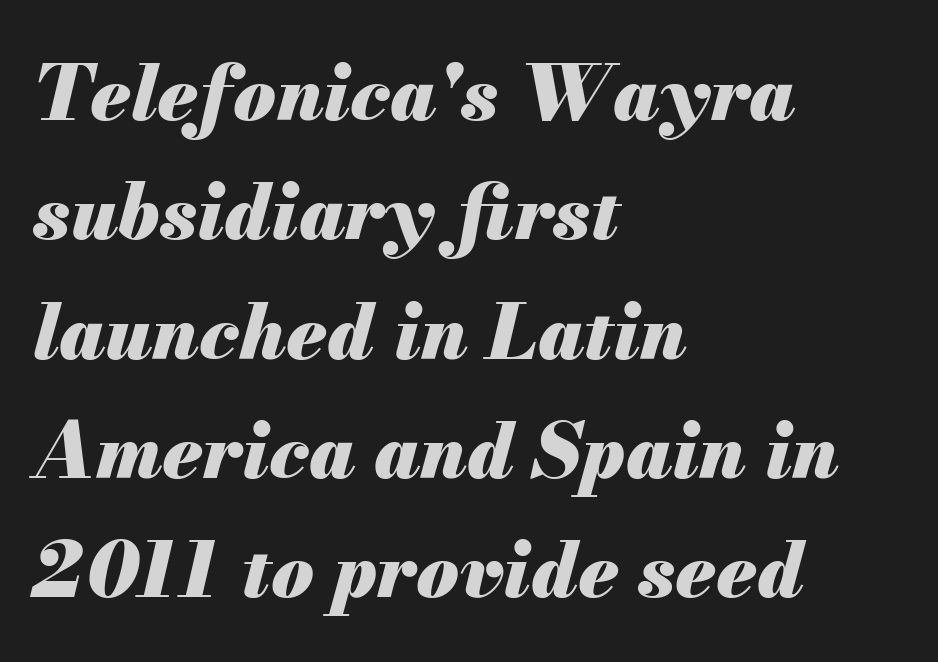
The image shows 77 px heavy type, italic (leaning right); set left-aligned, normal line spacing (1.55x), normal letter spacing, not underlined; medium stroke contrast and a small x-height.
